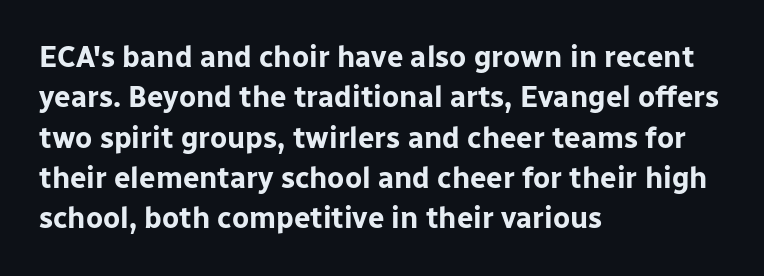
Q: Is the text bold? A: Yes.
Q: Is the text italic (slanted)? A: No, it is upright.
Q: Is the typeface a serif or a sans-serif typeface? A: Sans-serif.
Q: Is the text underlined? A: No.
Q: How is the paragraph aligned? A: Left-aligned.
Q: Is the spacing between letters normal or unusually wide? A: Normal.
Q: Is the spacing between lines tight, normal or loose? A: Normal.
Q: Width (condensed, normal, or wide)? A: Normal.
Q: Stroke contrast? A: Low.
Q: x-height? A: Medium.
Q: Monospaced? A: No.
